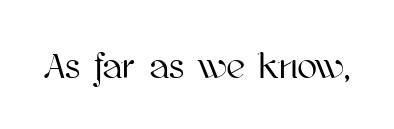
The image shows 36 px text type, upright; set normal letter spacing, not underlined; high stroke contrast and a medium x-height.
